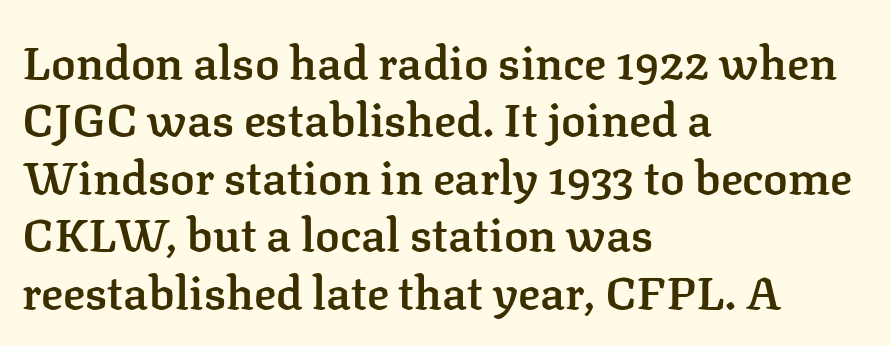
{"serif": "yes", "italic": "no", "bold": "semi", "weight": "semibold", "width": "normal", "stroke_contrast": "low", "x_height": "medium", "monospaced": "no", "underline": "no", "align": "left", "line_spacing": "normal", "line_spacing_ratio": 1.25, "letter_spacing": "normal", "letter_spacing_em": 0.0, "glyph_px": 46}
